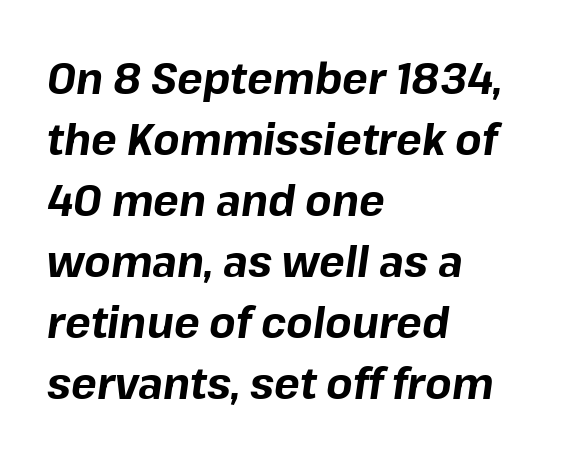
{"italic": "yes", "lean": "right", "slant_degrees": 8, "bold": "yes", "weight": "bold", "width": "normal", "stroke_contrast": "low", "x_height": "medium", "monospaced": "no", "underline": "no", "align": "left", "line_spacing": "normal", "line_spacing_ratio": 1.42, "letter_spacing": "normal", "letter_spacing_em": 0.0, "glyph_px": 43}
